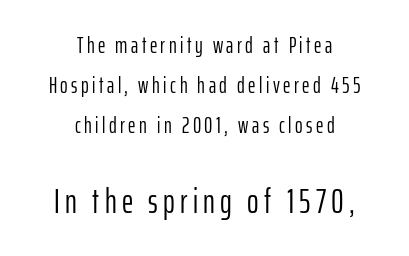
{"serif": "no", "italic": "no", "bold": "no", "weight": "light", "width": "condensed", "stroke_contrast": "low", "x_height": "medium", "monospaced": "no", "underline": "no", "align": "center", "line_spacing_ratio": 1.73, "larger_block": "second", "size_ratio": 1.52, "glyph_px": 35}
